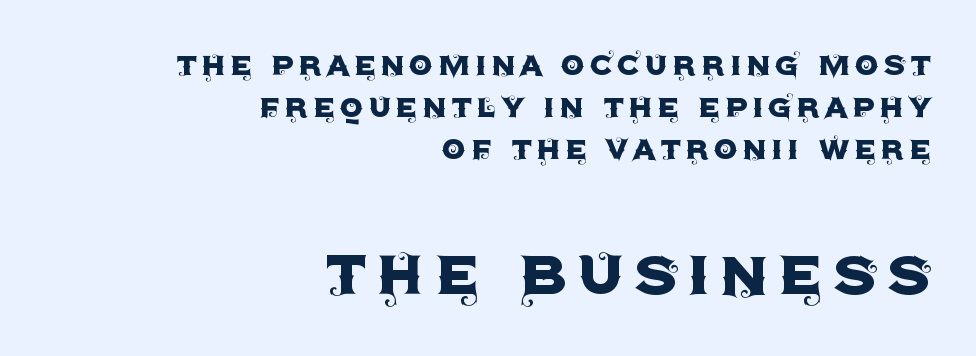
The image shows 77 px sans-serif type, upright; set right-aligned, tight line spacing (1.11x), not underlined; the second (bottom) block is 2.03x larger; a large x-height.
